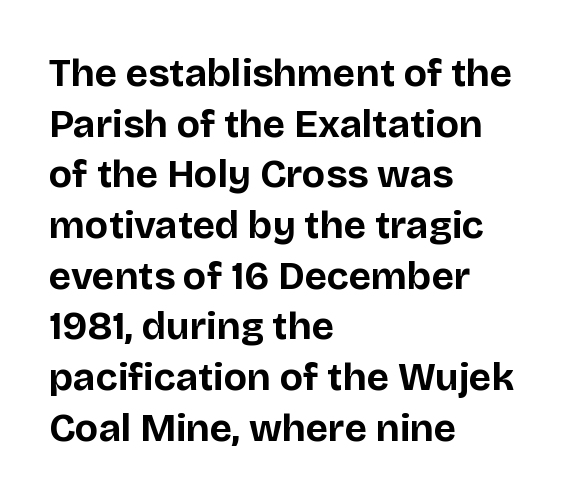
{"serif": "no", "italic": "no", "bold": "yes", "weight": "bold", "width": "normal", "stroke_contrast": "low", "x_height": "large", "monospaced": "no", "underline": "no", "align": "left", "line_spacing": "normal", "line_spacing_ratio": 1.3, "letter_spacing": "normal", "letter_spacing_em": 0.0, "glyph_px": 39}
